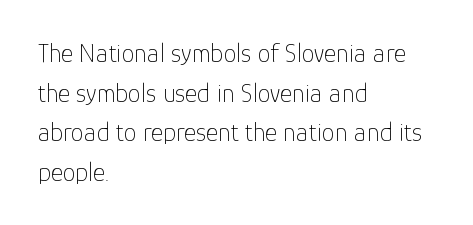
{"italic": "no", "bold": "no", "underline": "no", "align": "left", "line_spacing": "normal", "line_spacing_ratio": 1.52, "letter_spacing": "normal", "letter_spacing_em": 0.0, "glyph_px": 26}
